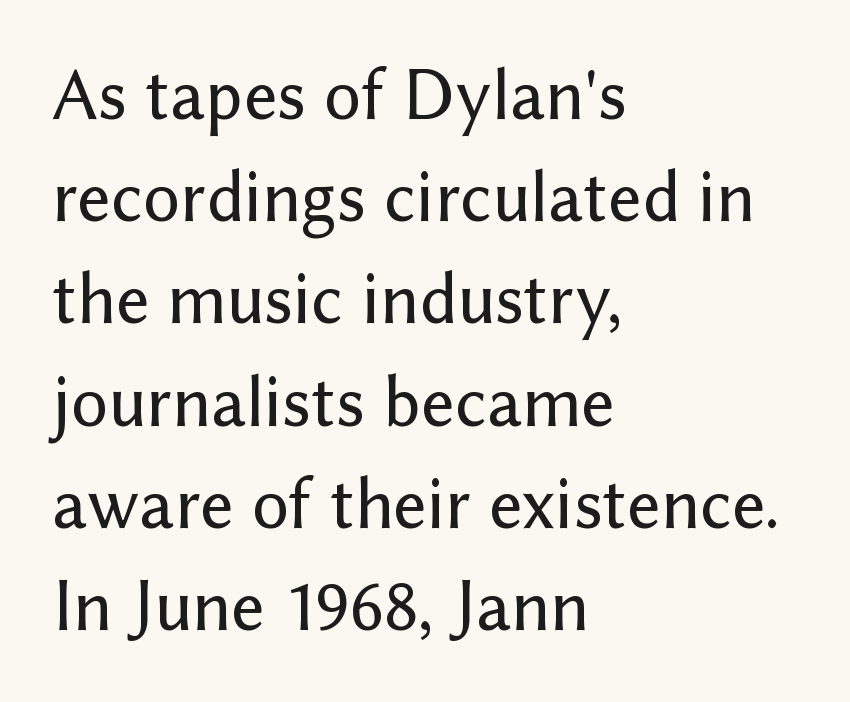
The image shows 73 px sans-serif type, upright; set left-aligned, normal line spacing (1.4x), normal letter spacing, not underlined; low stroke contrast and a medium x-height.
